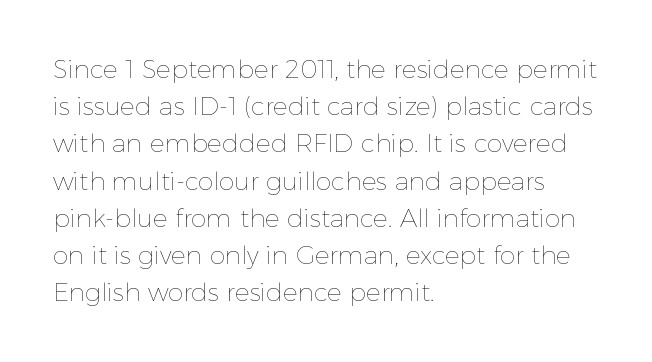
Q: Is the text bold? A: No.
Q: Is the text italic (slanted)? A: No, it is upright.
Q: Is the text underlined? A: No.
Q: How is the paragraph aligned? A: Left-aligned.
Q: Is the spacing between letters normal or unusually wide? A: Normal.
Q: Is the spacing between lines tight, normal or loose? A: Normal.
